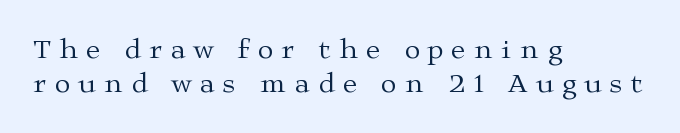
The image shows 28 px regular-weight, wide serif type, upright; set left-aligned, line spacing 1.21x, unusually wide letter spacing (+0.31 em), not underlined; medium stroke contrast and a medium x-height.
